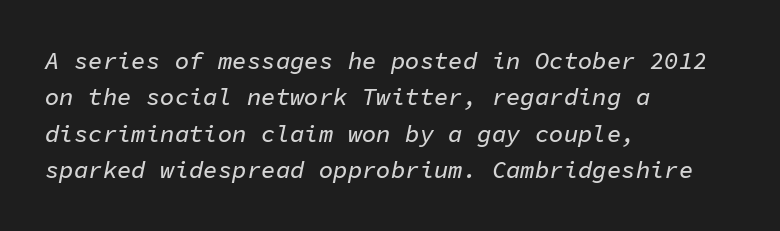
Q: Is the text italic (slanted)? A: Yes, it leans right by about 11 degrees.
Q: Is the text underlined? A: No.
Q: How is the paragraph aligned? A: Left-aligned.
Q: Is the spacing between letters normal or unusually wide? A: Normal.
Q: Is the spacing between lines tight, normal or loose? A: Normal.
